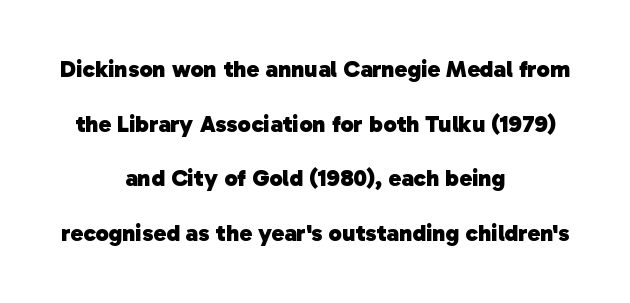
{"bold": "yes", "underline": "no", "align": "center", "line_spacing": "loose", "line_spacing_ratio": 2.28, "letter_spacing": "normal", "letter_spacing_em": 0.0, "glyph_px": 24}
